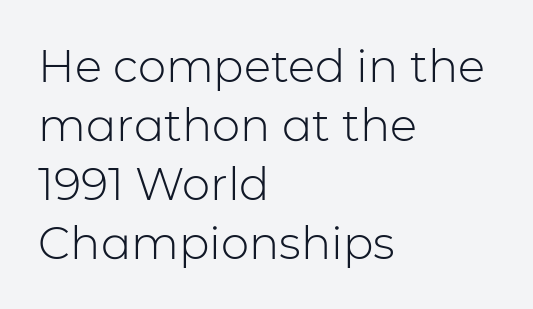
Q: Is the text bold? A: No.
Q: Is the text italic (slanted)? A: No, it is upright.
Q: Is the typeface a serif or a sans-serif typeface? A: Sans-serif.
Q: Is the text underlined? A: No.
Q: How is the paragraph aligned? A: Left-aligned.
Q: Is the spacing between letters normal or unusually wide? A: Normal.
Q: Is the spacing between lines tight, normal or loose? A: Normal.
Q: Width (condensed, normal, or wide)? A: Normal.
Q: Stroke contrast? A: Low.
Q: x-height? A: Medium.
Q: Monospaced? A: No.
